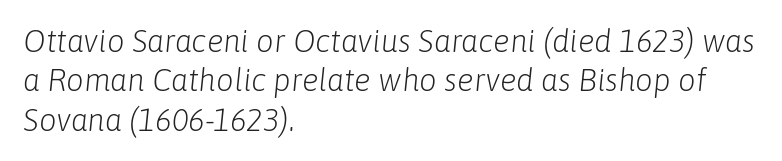
The image shows 31 px light type, italic (leaning right); set left-aligned, normal line spacing (1.27x), normal letter spacing, not underlined; low stroke contrast and a medium x-height.
